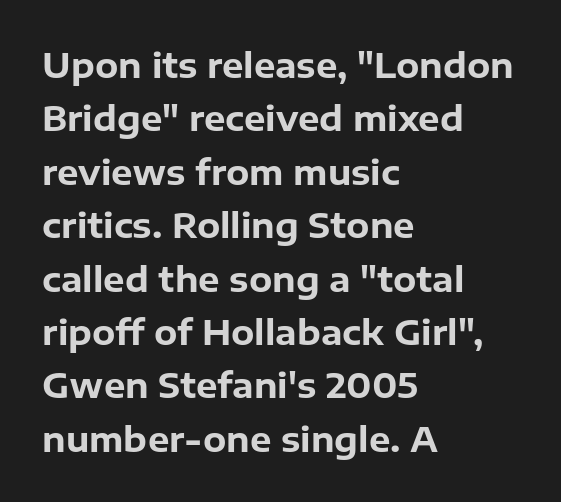
{"serif": "no", "italic": "no", "bold": "yes", "weight": "bold", "width": "normal", "stroke_contrast": "low", "x_height": "medium", "monospaced": "no", "underline": "no", "align": "left", "line_spacing": "normal", "line_spacing_ratio": 1.57, "letter_spacing": "normal", "letter_spacing_em": 0.0, "glyph_px": 34}
